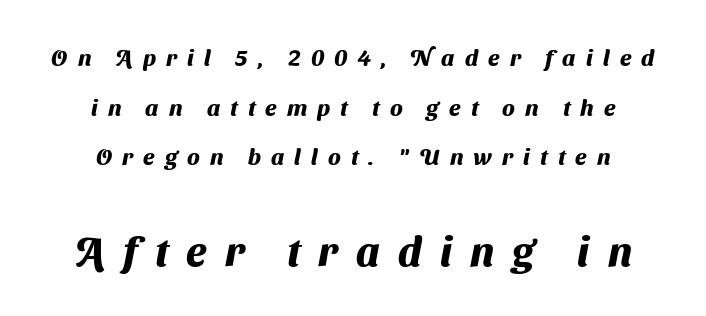
The rendering shows plain stroke endings on the letterforms — a sans-serif design. You could not count columns in this text — the font is proportionally spaced. Descender tails drop into unmarked territory. Teacher's note: observe the equal gaps on both sides — that is centered alignment. Which of the two is more prominent by size? The second, at the bottom.
